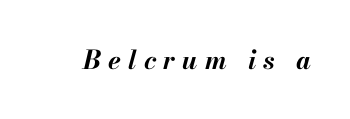
Notice how the stems are inclined rather than vertical — that's the hallmark of italics. Emphasis by weight is at full strength: bold. The passage shown is not underscored anywhere. Letter spacing: wide.
